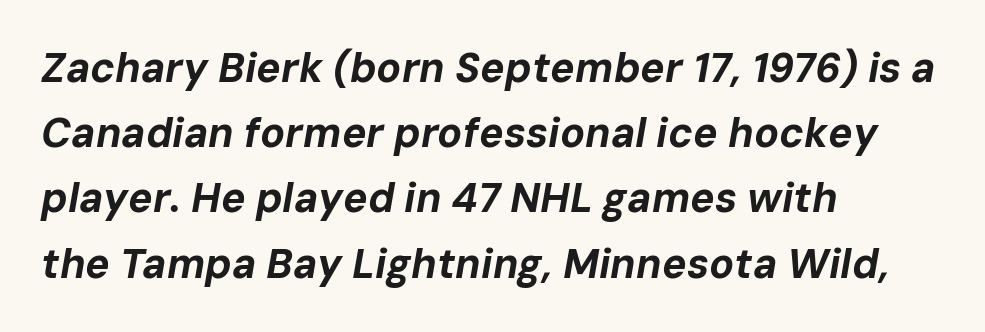
Caption: multi-line text, flush left, ragged right. Weight check: bold — yes, fully. Has an underline been added? It has not. It's the slanting kind of type. The letterforms sit shoulder to shoulder at normal distance. The passage shown is typed in a proportional face where columns would drift.
